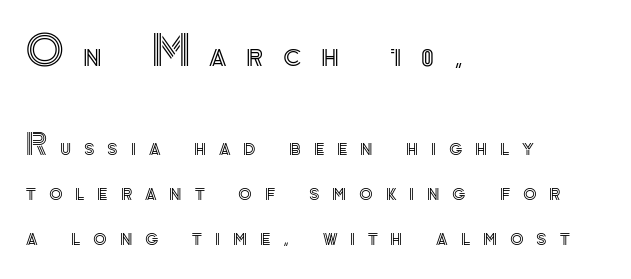
{"italic": "no", "width": "normal", "x_height": "small", "monospaced": "no", "underline": "no", "align": "left", "line_spacing": "normal", "line_spacing_ratio": 1.62, "letter_spacing": "wide", "letter_spacing_em": 0.46, "larger_block": "first", "size_ratio": 1.5, "glyph_px": 42}
